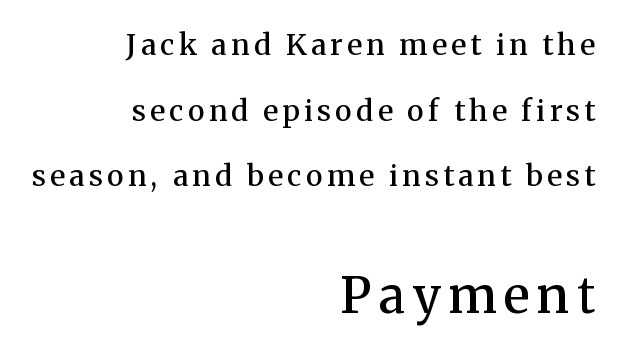
Q: Is the text bold? A: Semi-bold.
Q: Is the text italic (slanted)? A: No, it is upright.
Q: Is the typeface a serif or a sans-serif typeface? A: Serif.
Q: Is the text underlined? A: No.
Q: How is the paragraph aligned? A: Right-aligned.
Q: Is the spacing between lines tight, normal or loose? A: Loose.
Q: Which block of text is set in a larger size, the first (top) or the second (bottom)? A: The second (bottom) one.
Q: Width (condensed, normal, or wide)? A: Normal.
Q: Stroke contrast? A: Medium.
Q: x-height? A: Medium.
Q: Monospaced? A: No.
